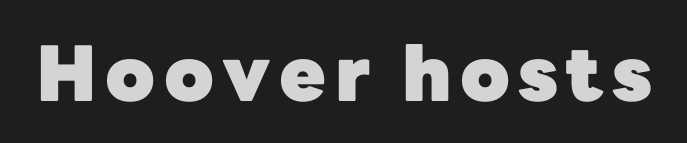
The image shows 76 px heavy sans-serif type, upright; set not underlined; low stroke contrast and a medium x-height.
